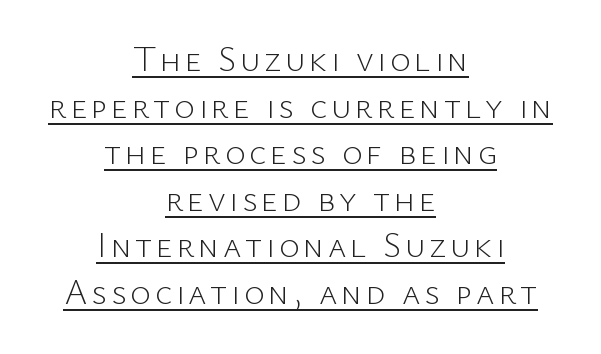
Q: Is the text bold? A: No.
Q: Is the text italic (slanted)? A: No, it is upright.
Q: Is the typeface a serif or a sans-serif typeface? A: Sans-serif.
Q: Is the text underlined? A: Yes.
Q: How is the paragraph aligned? A: Centered.
Q: Is the spacing between lines tight, normal or loose? A: Normal.
Q: Width (condensed, normal, or wide)? A: Normal.
Q: Stroke contrast? A: Low.
Q: x-height? A: Medium.
Q: Monospaced? A: No.
